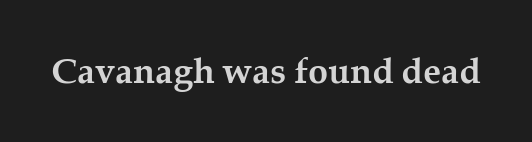
Q: Is the text bold? A: Yes.
Q: Is the text italic (slanted)? A: No, it is upright.
Q: Is the typeface a serif or a sans-serif typeface? A: Serif.
Q: Is the text underlined? A: No.
Q: Is the spacing between letters normal or unusually wide? A: Normal.
Q: Width (condensed, normal, or wide)? A: Normal.
Q: Stroke contrast? A: Medium.
Q: x-height? A: Medium.
Q: Monospaced? A: No.
